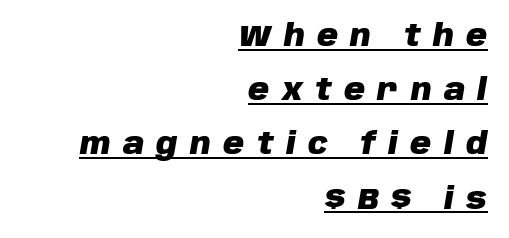
{"italic": "yes", "lean": "right", "slant_degrees": 10, "bold": "yes", "weight": "heavy", "width": "normal", "stroke_contrast": "low", "x_height": "large", "monospaced": "no", "underline": "yes", "align": "right", "line_spacing_ratio": 1.87, "letter_spacing": "wide", "letter_spacing_em": 0.43, "glyph_px": 29}
